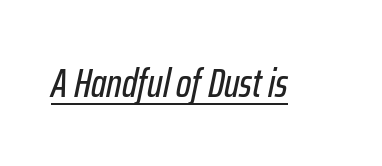
The image shows 40 px condensed type, italic (leaning right); set normal letter spacing, underlined; low stroke contrast and a medium x-height.
